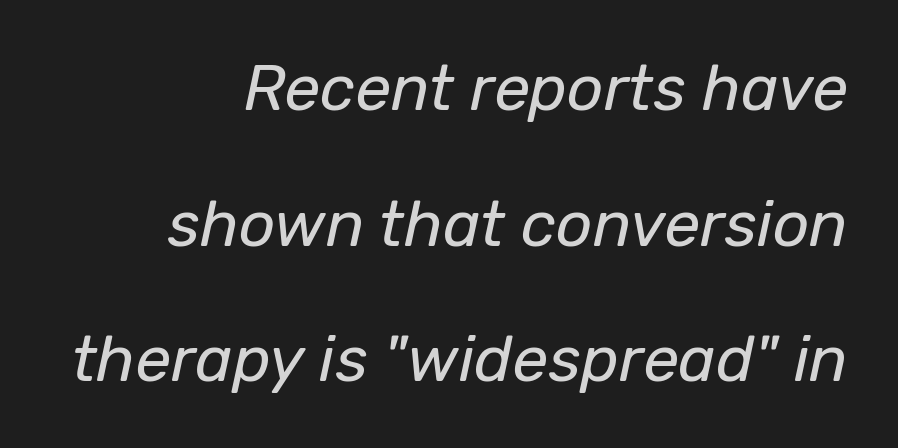
The image shows 64 px regular-weight type, italic (leaning right); set right-aligned, loose line spacing (2.12x), normal letter spacing, not underlined; low stroke contrast and a medium x-height.
